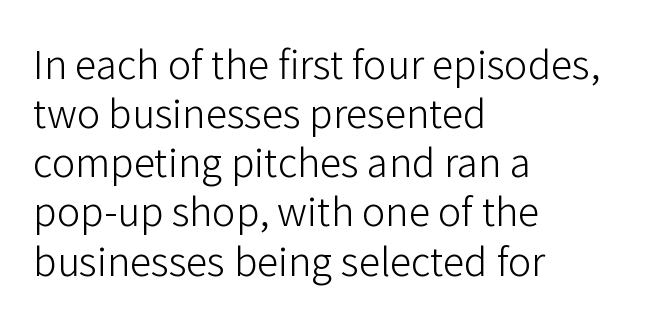
The image shows 39 px light sans-serif type, upright; set left-aligned, normal line spacing (1.26x), normal letter spacing, not underlined; low stroke contrast and a medium x-height.
